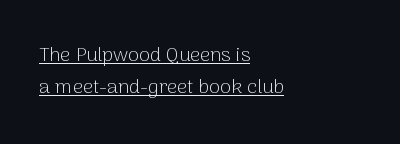
The image shows 20 px text type, upright; set left-aligned, normal line spacing (1.58x), normal letter spacing, underlined.
